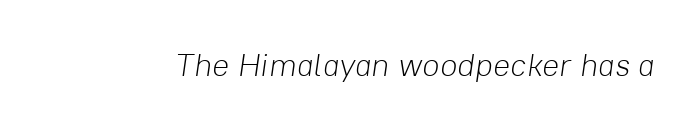
The image shows 32 px light type, italic (leaning right); set normal letter spacing, not underlined; low stroke contrast and a medium x-height.
